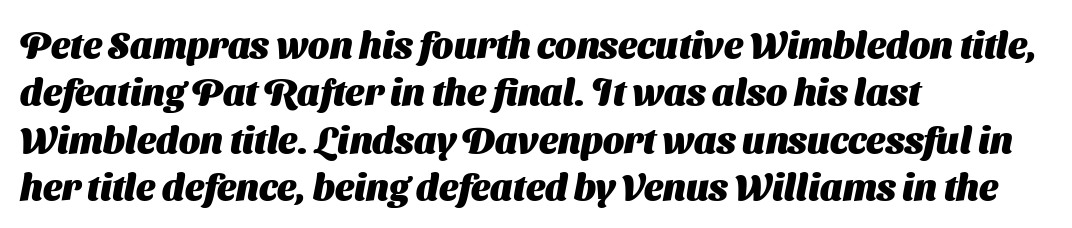
Looks like regular typesetting: each glyph gets only the width it needs. If you measured baseline to baseline, you'd find a middling distance. Bare-footed words on every line. These lines carry a lot of weight — the face is fully bold.
